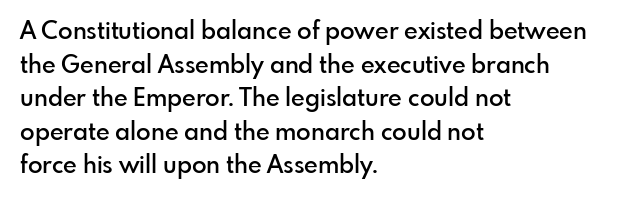
The image shows 24 px text type, upright; set left-aligned, normal line spacing (1.4x), normal letter spacing, not underlined.
